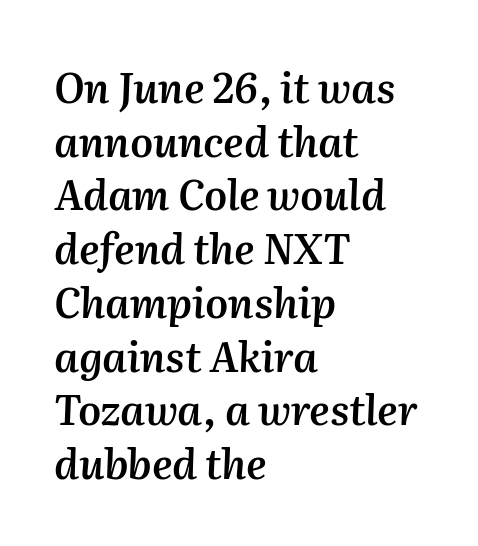
The image shows 41 px semibold type, italic (leaning right); set left-aligned, normal line spacing (1.31x), normal letter spacing, not underlined; medium stroke contrast and a medium x-height.
